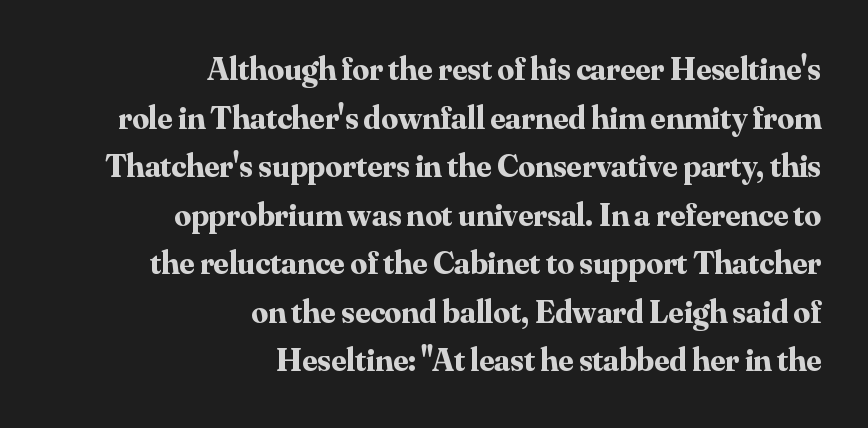
Q: Is the text bold? A: Yes.
Q: Is the text italic (slanted)? A: No, it is upright.
Q: Is the typeface a serif or a sans-serif typeface? A: Serif.
Q: Is the text underlined? A: No.
Q: How is the paragraph aligned? A: Right-aligned.
Q: Is the spacing between letters normal or unusually wide? A: Normal.
Q: Is the spacing between lines tight, normal or loose? A: Normal.
Q: Width (condensed, normal, or wide)? A: Normal.
Q: Stroke contrast? A: Medium.
Q: x-height? A: Small.
Q: Monospaced? A: No.
